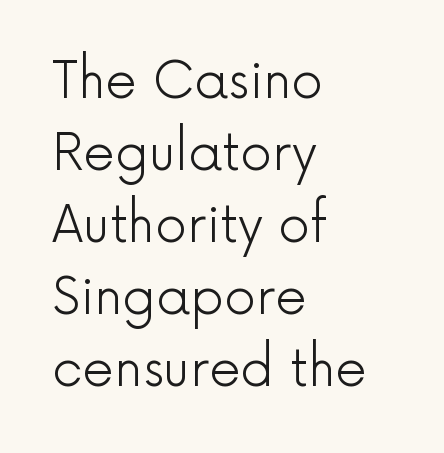
Here the designer chose a conventional face with non-uniform glyph widths. Ink coverage per letter is moderate at most. Glyph-to-glyph distance matches everyday printed text. Beneath every word, the page is bare.
